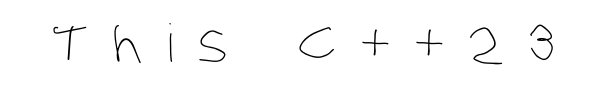
{"bold": "no", "weight": "thin", "width": "condensed", "stroke_contrast": "low", "x_height": "large", "monospaced": "no", "underline": "no", "letter_spacing": "wide", "letter_spacing_em": 0.46, "glyph_px": 52}
